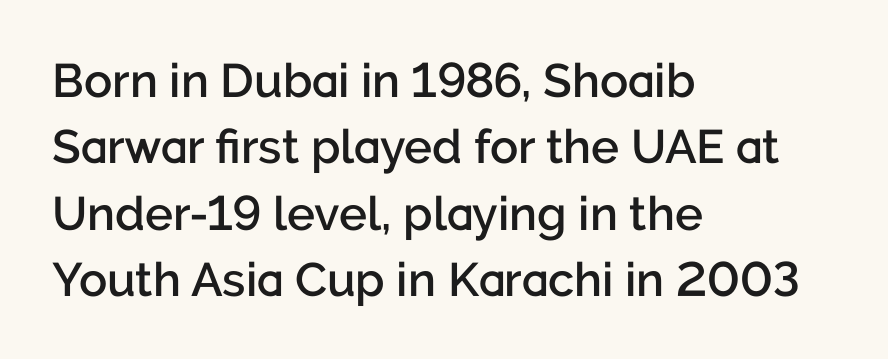
Descender tails drop into unmarked territory. Does extra space separate the letters? No, they use regular spacing. This sample uses an upright cut, with every glyph sitting square on the baseline. The leading is moderate, giving the passage an even texture. No feet cap the strokes, marking this as sans-serif type.
